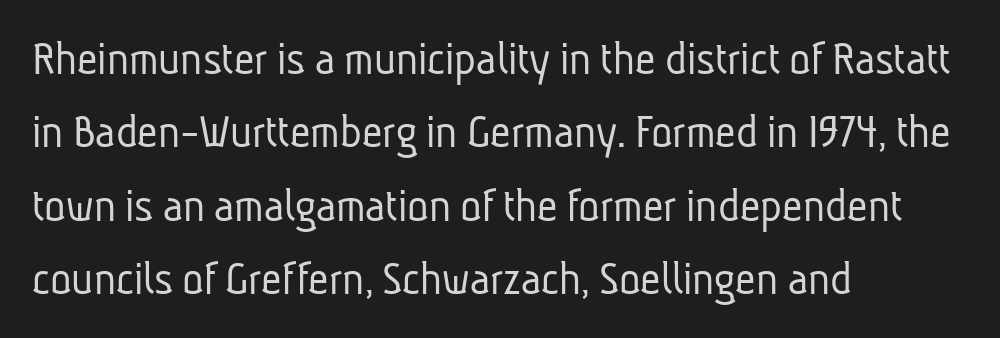
The image shows 50 px light, condensed sans-serif type; set left-aligned, normal line spacing (1.47x), normal letter spacing, not underlined; low stroke contrast and a medium x-height.
